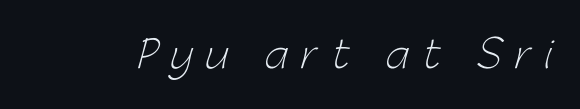
{"serif": "no", "bold": "no", "weight": "light", "width": "normal", "stroke_contrast": "low", "x_height": "medium", "monospaced": "no", "underline": "no", "letter_spacing": "wide", "letter_spacing_em": 0.36, "glyph_px": 37}
